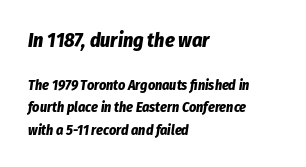
{"italic": "yes", "lean": "right", "slant_degrees": 8, "bold": "yes", "underline": "no", "align": "left", "line_spacing": "normal", "line_spacing_ratio": 1.6, "letter_spacing": "normal", "letter_spacing_em": 0.0, "larger_block": "first", "size_ratio": 1.43, "glyph_px": 20}
